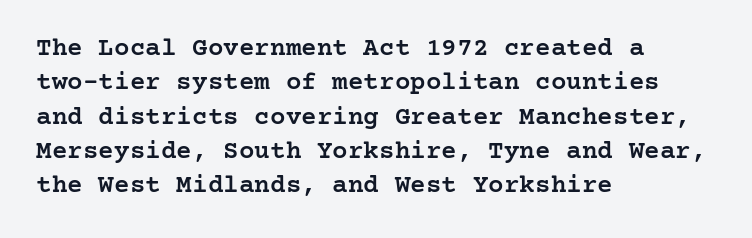
{"italic": "no", "bold": "semi", "underline": "no", "align": "left", "line_spacing": "normal", "line_spacing_ratio": 1.32, "letter_spacing": "normal", "letter_spacing_em": 0.0, "glyph_px": 26}
